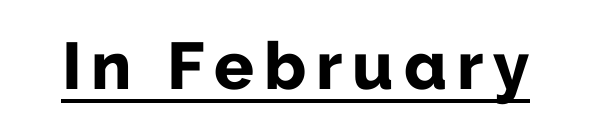
{"serif": "no", "italic": "no", "bold": "yes", "weight": "bold", "width": "normal", "stroke_contrast": "low", "x_height": "medium", "monospaced": "no", "underline": "yes", "glyph_px": 66}
